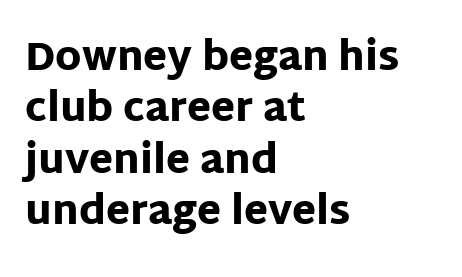
{"serif": "no", "italic": "no", "bold": "yes", "weight": "heavy", "width": "normal", "stroke_contrast": "low", "x_height": "large", "monospaced": "no", "underline": "no", "align": "left", "line_spacing": "normal", "line_spacing_ratio": 1.32, "letter_spacing": "normal", "letter_spacing_em": 0.0, "glyph_px": 39}
